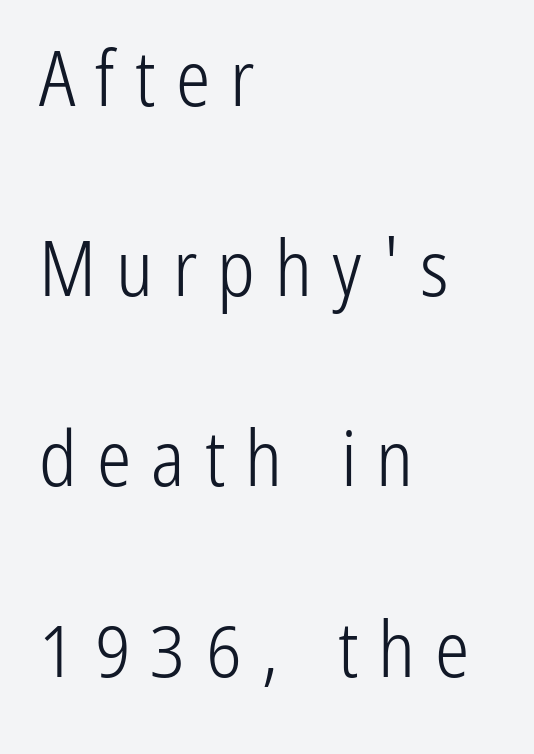
The typesetter chose a ragged-right arrangement here. Type style note: lacks serifs. The characters are drawn with everyday or finer stroke widths. Tracking value appears strongly positive — letters spread wide. This sample has the flowing, uneven cadence of proportional lettering.
